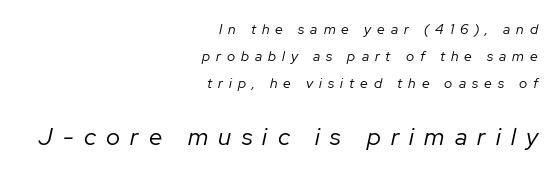
Horizontal bands of white between lines are thick stripes. The following chunk of copy outweighs the initial chunk in type size. The ragged edge is on the left, which tells us the setting is flush right. No heavy texture on the line: the type isn't bold. Nobody drew a line under any word here. Looking at the ascenders, they clearly lean.
